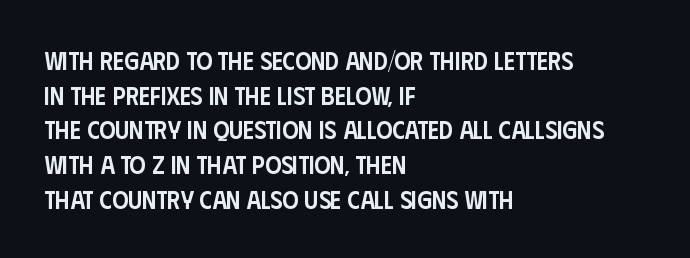
Q: Is the text bold? A: Semi-bold.
Q: Is the text italic (slanted)? A: No, it is upright.
Q: Is the text underlined? A: No.
Q: How is the paragraph aligned? A: Left-aligned.
Q: Is the spacing between letters normal or unusually wide? A: Normal.
Q: Is the spacing between lines tight, normal or loose? A: Normal.
